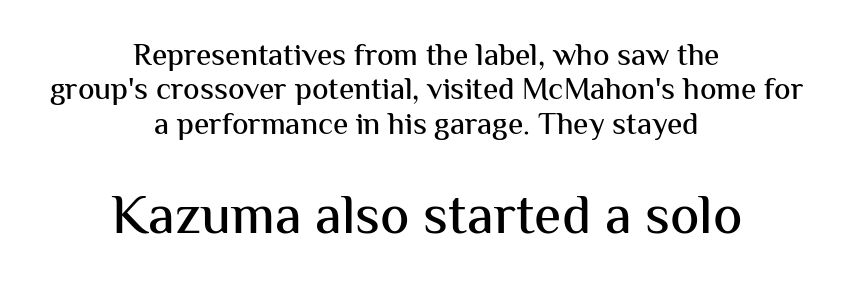
{"serif": "no", "italic": "no", "width": "normal", "stroke_contrast": "medium", "x_height": "medium", "monospaced": "no", "underline": "no", "align": "center", "line_spacing": "tight", "line_spacing_ratio": 1.11, "letter_spacing": "normal", "letter_spacing_em": 0.0, "larger_block": "second", "size_ratio": 1.77, "glyph_px": 55}
